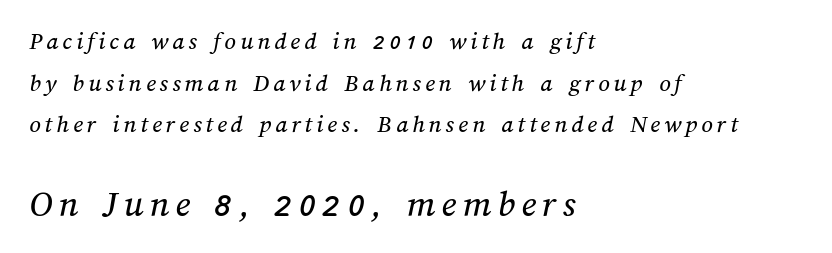
Leftover space on each line is placed entirely after the last word. The composition opens small and finishes big. The space beneath each line is pristine and unruled. Quick note: interline space is typical. The face used here is proportionally spaced, like ordinary book or web type.
